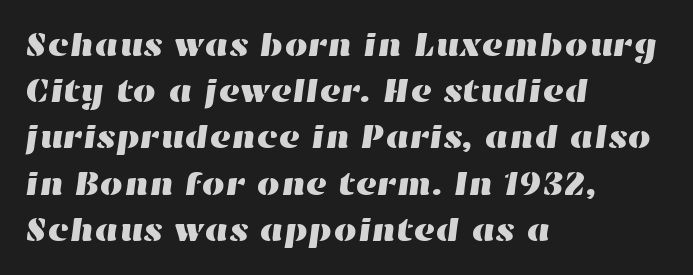
Nobody touched the tracking dial on this one. Varying glyph widths throughout — classic text-font behaviour. Quick note: underline off. Is there much room between lines? A standard amount, neither cramped nor airy. This sample is left-justified, so line endings fall wherever the words run out.
